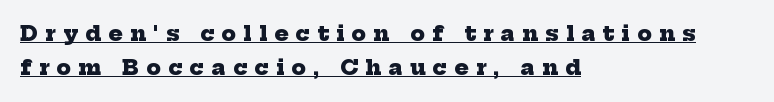
Q: Is the text bold? A: Yes.
Q: Is the text underlined? A: Yes.
Q: How is the paragraph aligned? A: Left-aligned.
Q: Is the spacing between letters normal or unusually wide? A: Unusually wide.
Q: Is the spacing between lines tight, normal or loose? A: Normal.
